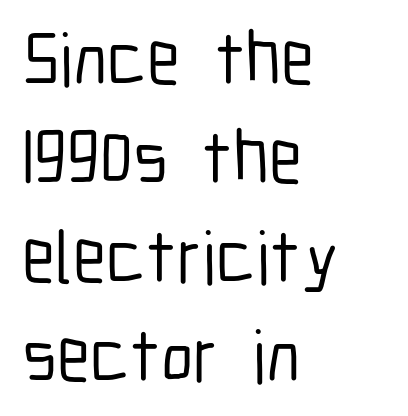
{"serif": "no", "italic": "no", "width": "condensed", "stroke_contrast": "low", "x_height": "medium", "monospaced": "no", "underline": "no", "align": "left", "line_spacing": "normal", "line_spacing_ratio": 1.32, "letter_spacing": "normal", "letter_spacing_em": 0.0, "glyph_px": 75}
